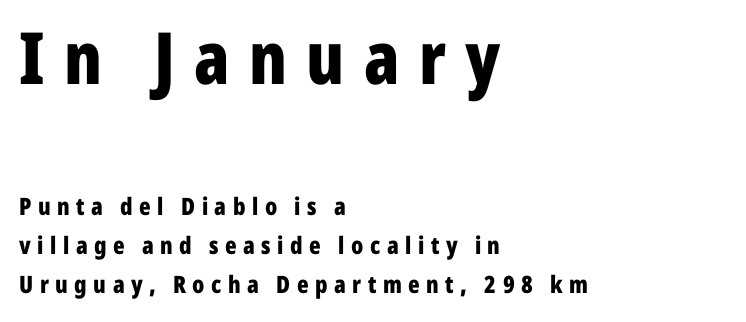
The rendering uses natural spacing where letterforms have individual widths. Each word looks stretched out because of the extra space between its letters. Vertical strokes here are truly vertical. Check where the strokes stop: nothing finishes them off — pure sans. Weight: bold.
